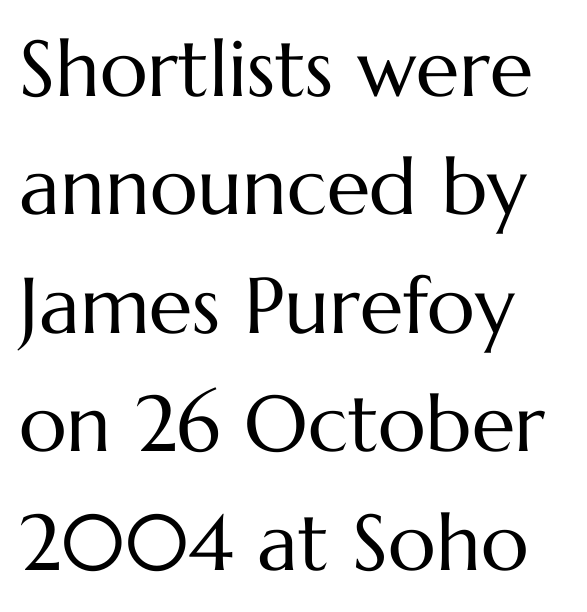
The face used here is proportionally spaced, like ordinary book or web type. Whoever set this chose a conventional vertical rhythm. These lines were composed using upright roman letters. Does extra space separate the letters? No, they use regular spacing. The foot of each line stays bare and open.
